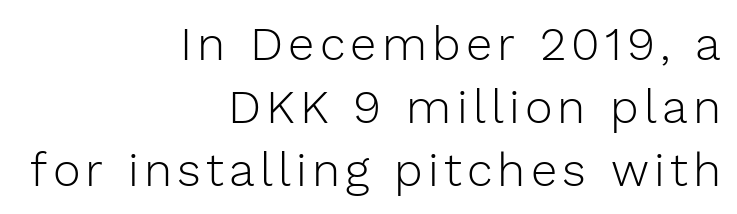
Typographically, this falls in the sans-serif category. Here the designer chose a conventional face with non-uniform glyph widths. Ordinary non-slanted type is in use. Nothing heavy about these letters — not bold at all. Anything drawn beneath the words? Only blank space.
